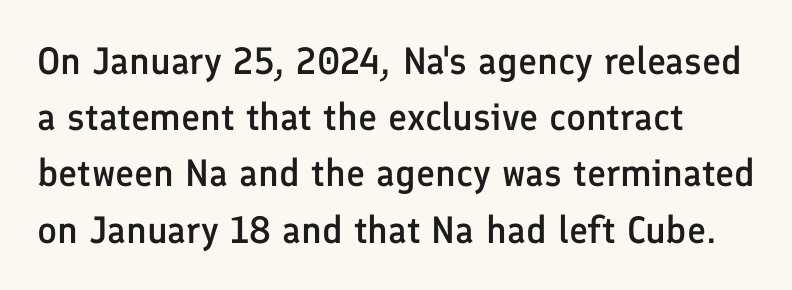
The image shows 38 px semibold sans-serif type, upright; set normal line spacing (1.48x), normal letter spacing, not underlined; low stroke contrast and a medium x-height.
